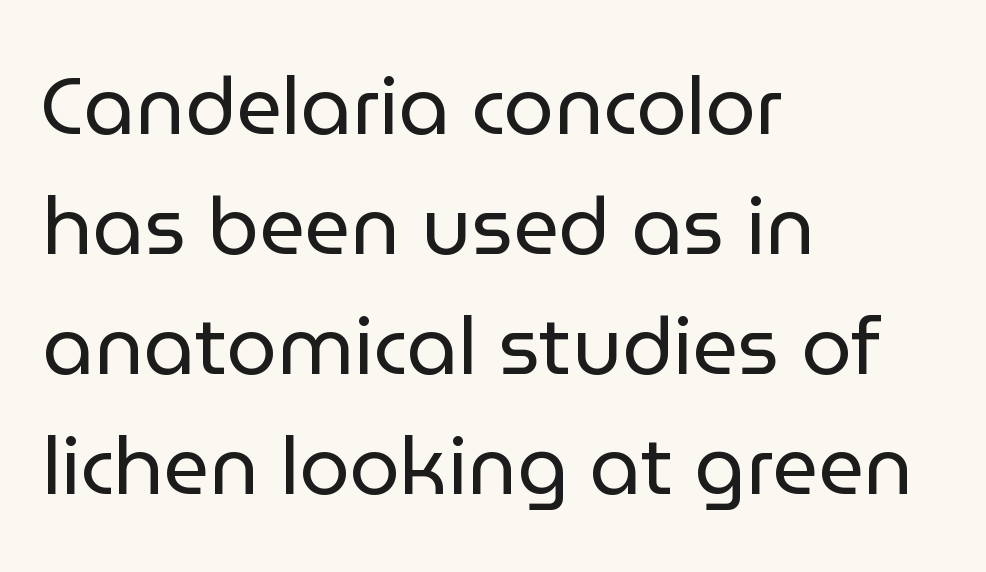
The image shows 80 px regular-weight sans-serif type, upright; set left-aligned, normal line spacing (1.5x), normal letter spacing, not underlined; low stroke contrast and a medium x-height.
